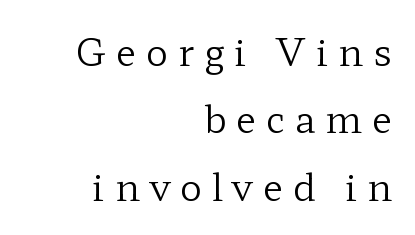
{"serif": "yes", "italic": "no", "bold": "no", "weight": "regular", "width": "wide", "stroke_contrast": "low", "x_height": "medium", "monospaced": "no", "underline": "no", "align": "right", "line_spacing_ratio": 1.82, "letter_spacing": "wide", "letter_spacing_em": 0.27, "glyph_px": 37}
